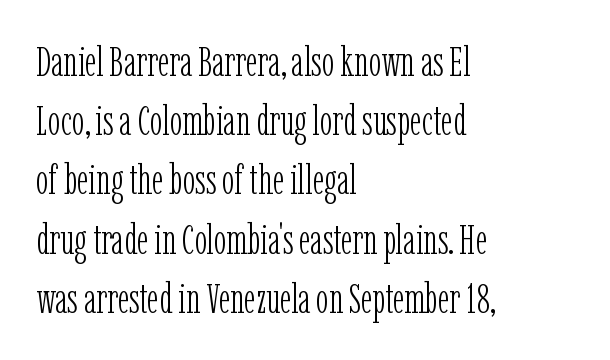
{"serif": "yes", "italic": "no", "bold": "no", "weight": "light", "width": "condensed", "stroke_contrast": "low", "x_height": "medium", "monospaced": "no", "underline": "no", "align": "left", "line_spacing": "normal", "line_spacing_ratio": 1.41, "letter_spacing": "normal", "letter_spacing_em": 0.0, "glyph_px": 42}
